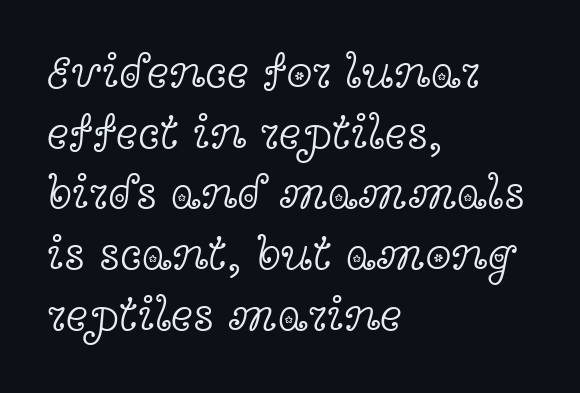
The image shows 47 px light, wide serif type; set left-aligned, normal line spacing (1.29x), normal letter spacing, not underlined; a medium x-height.
